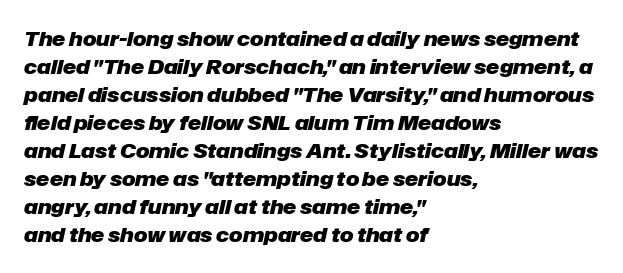
Q: Is the text bold? A: Yes.
Q: Is the text italic (slanted)? A: Yes, it leans right by about 12 degrees.
Q: Is the text underlined? A: No.
Q: How is the paragraph aligned? A: Left-aligned.
Q: Is the spacing between letters normal or unusually wide? A: Normal.
Q: Is the spacing between lines tight, normal or loose? A: Normal.
